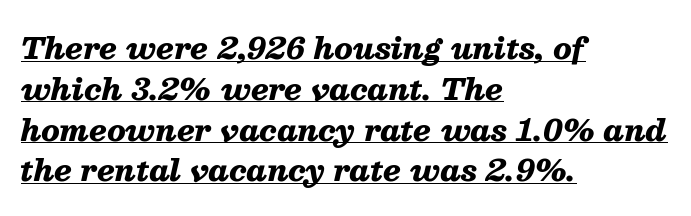
{"italic": "yes", "lean": "right", "slant_degrees": 13, "bold": "yes", "weight": "heavy", "width": "normal", "stroke_contrast": "medium", "x_height": "medium", "monospaced": "no", "underline": "yes", "align": "left", "line_spacing": "normal", "line_spacing_ratio": 1.36, "letter_spacing": "normal", "letter_spacing_em": 0.0, "glyph_px": 30}
